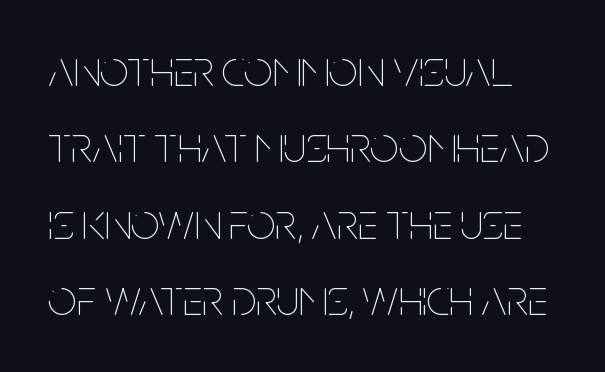
{"italic": "no", "bold": "no", "weight": "thin", "width": "condensed", "stroke_contrast": "low", "x_height": "large", "monospaced": "no", "underline": "no", "line_spacing": "normal", "line_spacing_ratio": 1.5, "letter_spacing": "normal", "letter_spacing_em": 0.0, "glyph_px": 51}
